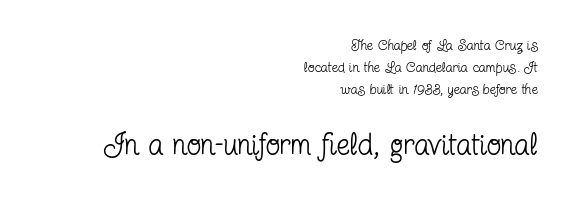
The image shows 30 px regular-weight, condensed serif type, upright; set right-aligned, normal line spacing (1.57x), normal letter spacing, not underlined; the second (bottom) block is 2.14x larger; low stroke contrast and a medium x-height.
